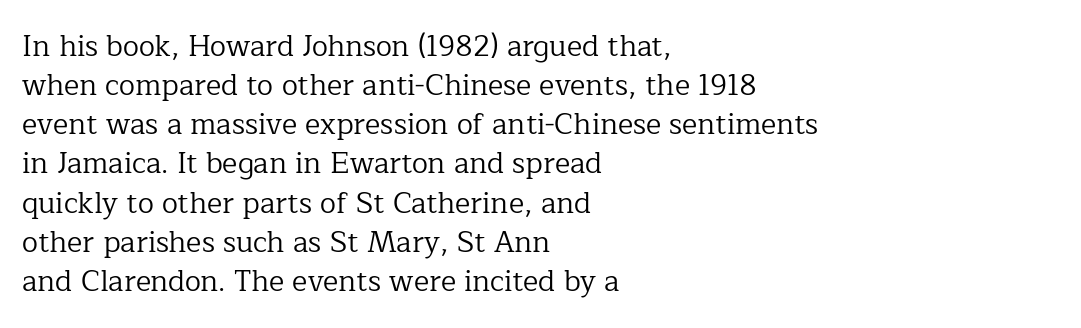
Q: Is the text bold? A: No.
Q: Is the text italic (slanted)? A: No, it is upright.
Q: Is the typeface a serif or a sans-serif typeface? A: Serif.
Q: Is the text underlined? A: No.
Q: How is the paragraph aligned? A: Left-aligned.
Q: Is the spacing between letters normal or unusually wide? A: Normal.
Q: Is the spacing between lines tight, normal or loose? A: Normal.
Q: Width (condensed, normal, or wide)? A: Normal.
Q: Stroke contrast? A: Low.
Q: x-height? A: Medium.
Q: Monospaced? A: No.
